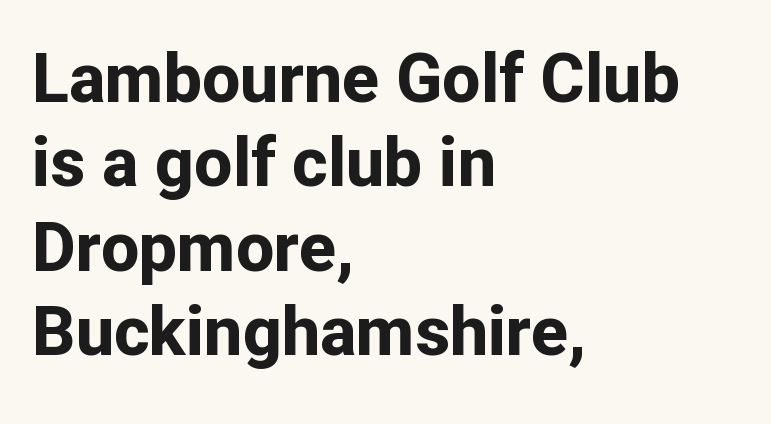
Honestly, there is no underline to notice here at all. Letterform terminals end flat and unadorned throughout the passage. Compared with typical body copy, the letter spacing here is the same. Ordinary non-slanted type is in use. Set as a true bold cut, around the 700 mark.
